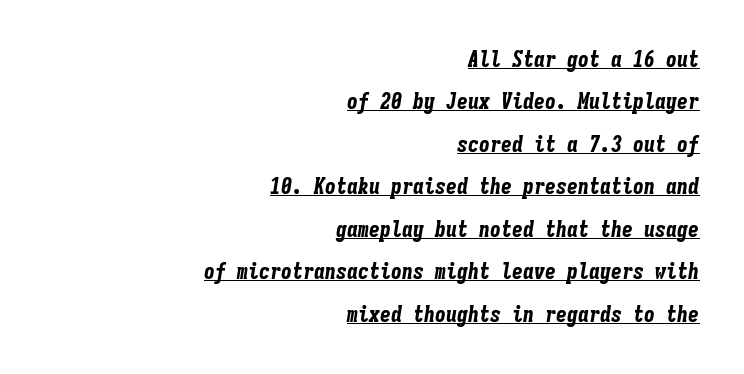
{"italic": "yes", "lean": "right", "slant_degrees": 9, "bold": "yes", "underline": "yes", "align": "right", "line_spacing": "loose", "line_spacing_ratio": 1.93, "letter_spacing": "normal", "letter_spacing_em": 0.0, "glyph_px": 22}
